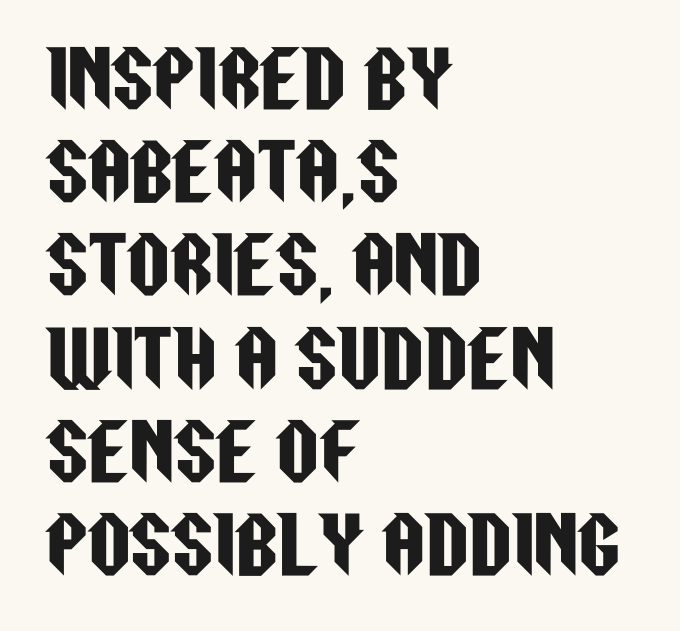
Q: Is the text italic (slanted)? A: No, it is upright.
Q: Is the typeface a serif or a sans-serif typeface? A: Sans-serif.
Q: Is the text underlined? A: No.
Q: How is the paragraph aligned? A: Left-aligned.
Q: Is the spacing between letters normal or unusually wide? A: Normal.
Q: Is the spacing between lines tight, normal or loose? A: Normal.
Q: Width (condensed, normal, or wide)? A: Condensed.
Q: Stroke contrast? A: Low.
Q: x-height? A: Large.
Q: Monospaced? A: No.
